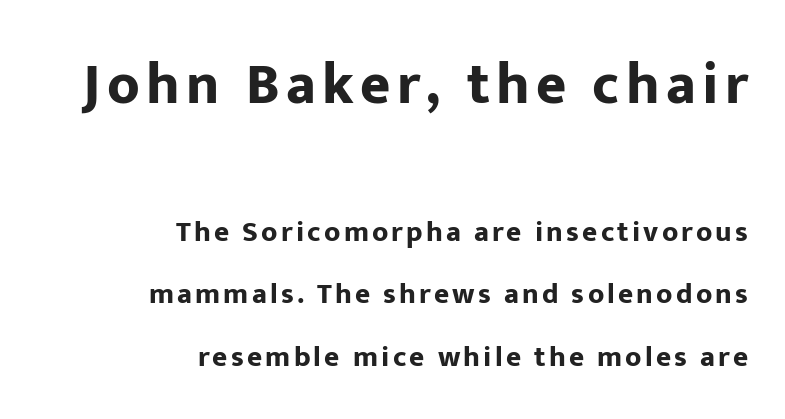
The image shows 58 px bold sans-serif type, upright; set right-aligned, loose line spacing (2.15x), not underlined; the first (top) block is 2.0x larger; low stroke contrast and a medium x-height.
